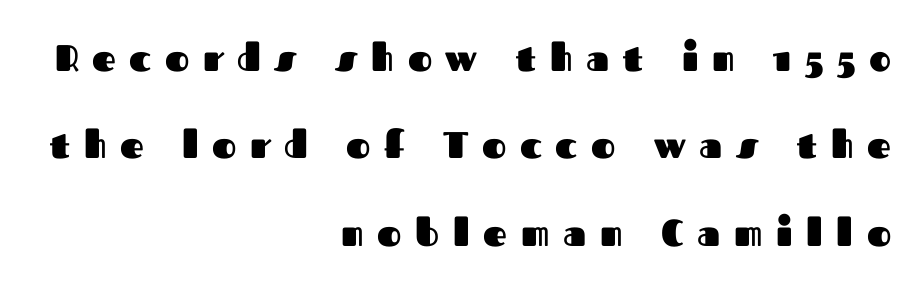
Someone cranked the tracking dial way up on this one. The rendering uses natural spacing where letterforms have individual widths. The designer dialed line spacing up above the default. This is the regular roman posture of the typeface. A full-strength bold gives these letters their thick strokes. Reading down the block, your eye finds every line finishing at a fixed right position.
